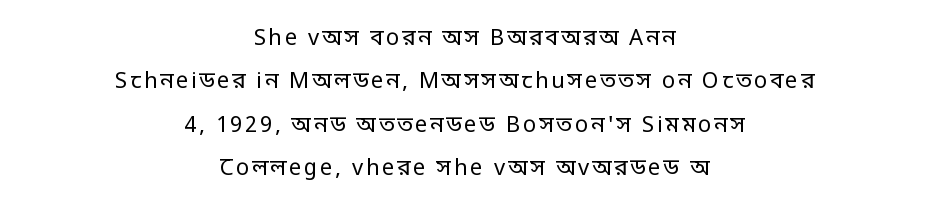
The image shows 22 px text type, upright; set centered, loose line spacing (1.97x), not underlined.
